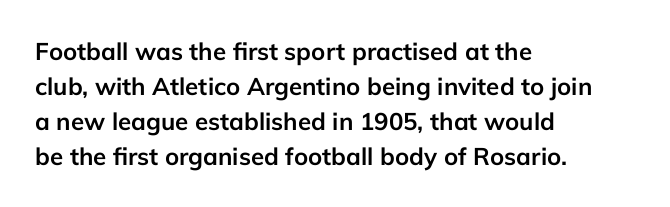
Q: Is the text bold? A: Yes.
Q: Is the text italic (slanted)? A: No, it is upright.
Q: Is the text underlined? A: No.
Q: How is the paragraph aligned? A: Left-aligned.
Q: Is the spacing between letters normal or unusually wide? A: Normal.
Q: Is the spacing between lines tight, normal or loose? A: Normal.
